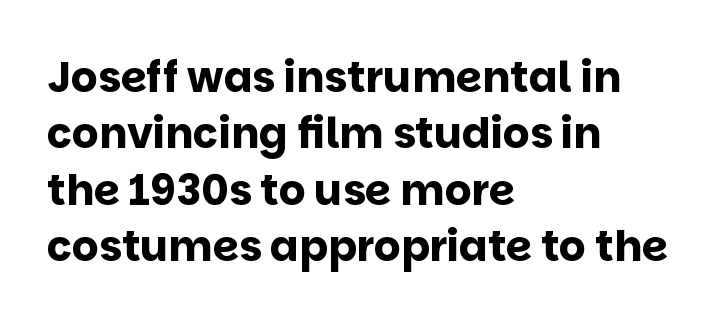
{"serif": "no", "italic": "no", "bold": "yes", "weight": "bold", "width": "normal", "stroke_contrast": "low", "x_height": "large", "monospaced": "no", "underline": "no", "align": "left", "line_spacing": "normal", "line_spacing_ratio": 1.34, "letter_spacing": "normal", "letter_spacing_em": 0.0, "glyph_px": 42}
